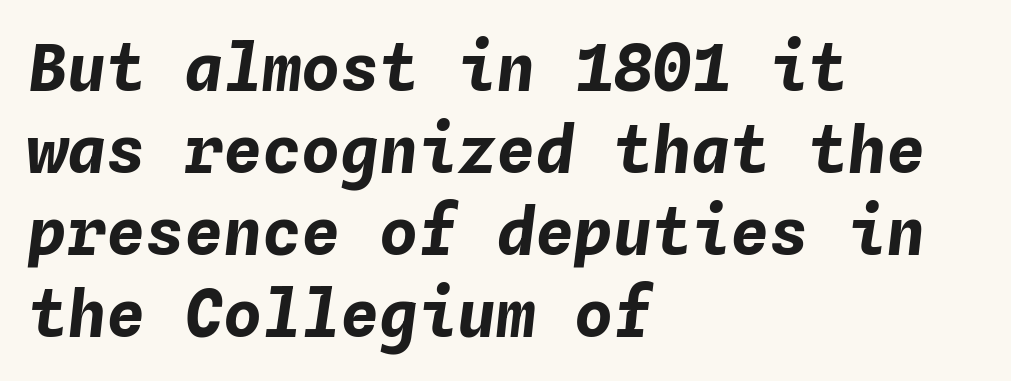
The image shows 65 px bold type, italic (leaning right), monospaced; set left-aligned, normal line spacing (1.26x), normal letter spacing, not underlined; low stroke contrast and a medium x-height.
